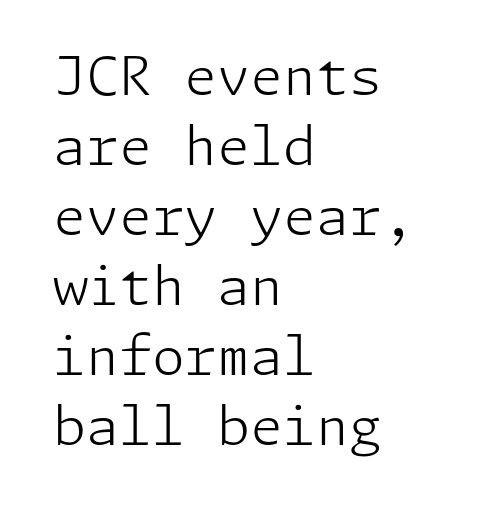
The image shows 53 px light sans-serif type, upright; set left-aligned, normal line spacing (1.32x), normal letter spacing, not underlined; low stroke contrast and a medium x-height.
